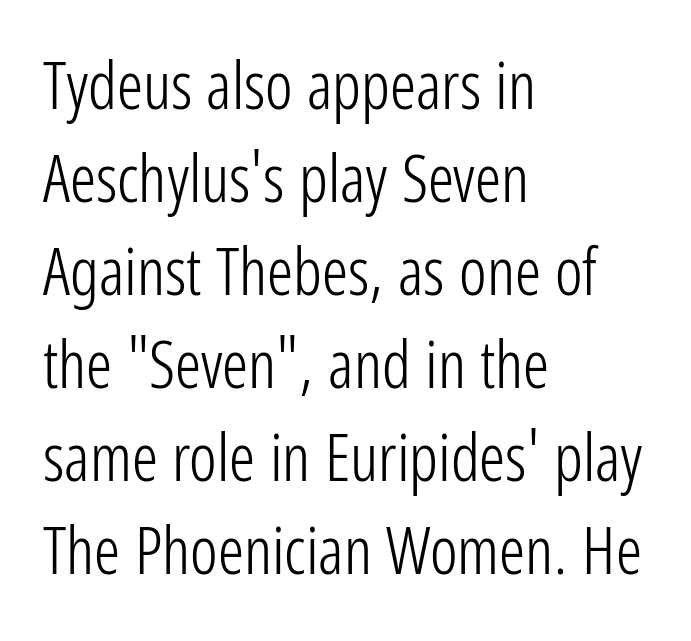
The image shows 65 px light, condensed sans-serif type, upright; set left-aligned, normal line spacing (1.43x), normal letter spacing, not underlined; low stroke contrast and a medium x-height.
